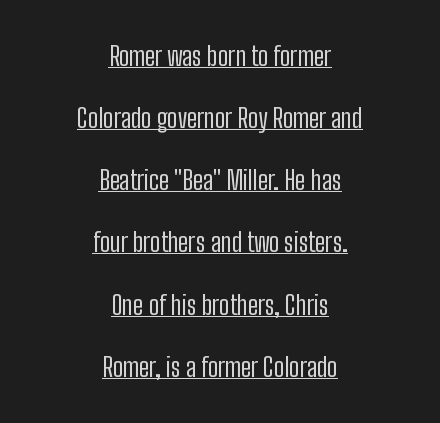
Q: Is the text bold? A: No.
Q: Is the text italic (slanted)? A: No, it is upright.
Q: Is the text underlined? A: Yes.
Q: How is the paragraph aligned? A: Centered.
Q: Is the spacing between letters normal or unusually wide? A: Normal.
Q: Is the spacing between lines tight, normal or loose? A: Loose.
